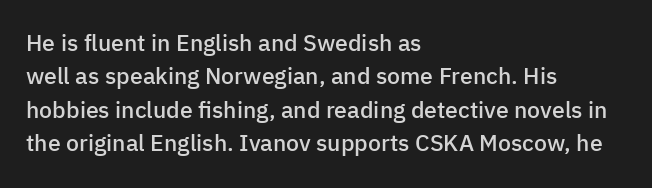
The image shows 23 px text type, upright; set left-aligned, normal line spacing (1.45x), normal letter spacing, not underlined.
